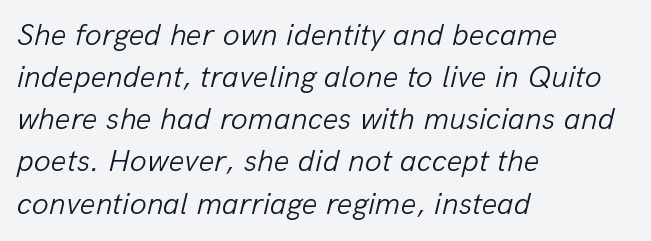
The image shows 31 px light type, italic (leaning right); set left-aligned, normal line spacing (1.36x), normal letter spacing, not underlined; low stroke contrast and a medium x-height.
